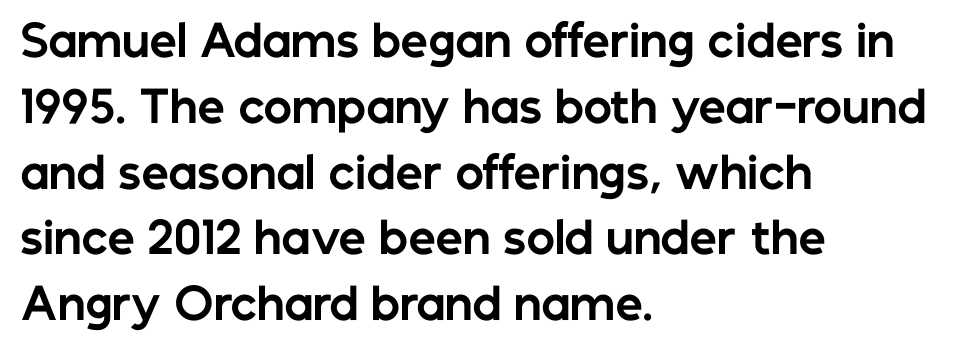
Q: Is the text bold? A: Yes.
Q: Is the text italic (slanted)? A: No, it is upright.
Q: Is the typeface a serif or a sans-serif typeface? A: Sans-serif.
Q: Is the text underlined? A: No.
Q: How is the paragraph aligned? A: Left-aligned.
Q: Is the spacing between letters normal or unusually wide? A: Normal.
Q: Is the spacing between lines tight, normal or loose? A: Normal.
Q: Width (condensed, normal, or wide)? A: Normal.
Q: Stroke contrast? A: Low.
Q: x-height? A: Medium.
Q: Monospaced? A: No.
